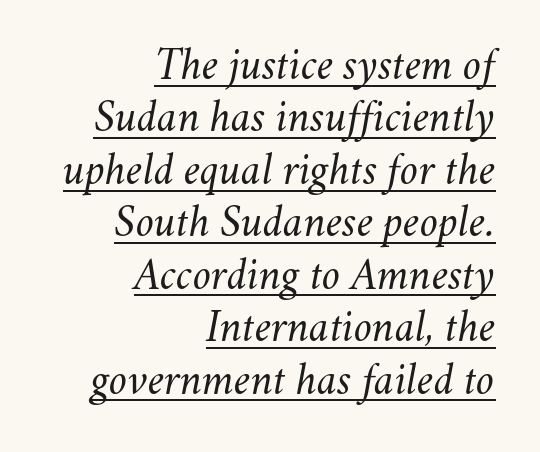
Q: Is the text bold? A: No.
Q: Is the text italic (slanted)? A: Yes, it leans right by about 11 degrees.
Q: Is the text underlined? A: Yes.
Q: How is the paragraph aligned? A: Right-aligned.
Q: Is the spacing between letters normal or unusually wide? A: Normal.
Q: Is the spacing between lines tight, normal or loose? A: Tight.
Q: Width (condensed, normal, or wide)? A: Normal.
Q: Stroke contrast? A: Medium.
Q: x-height? A: Small.
Q: Monospaced? A: No.
